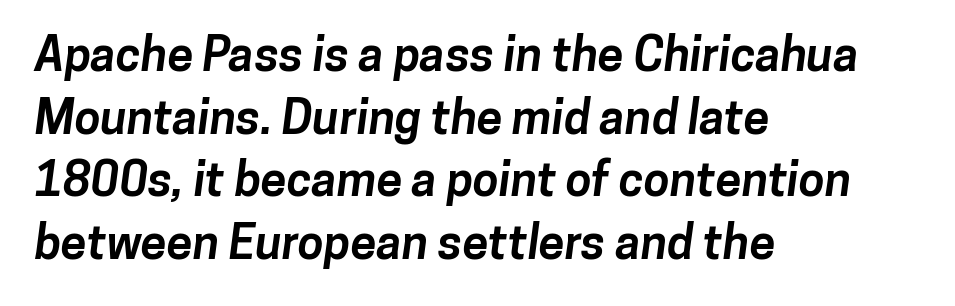
The image shows 47 px bold sans-serif type; set left-aligned, normal line spacing (1.33x), normal letter spacing, not underlined; low stroke contrast and a medium x-height.
